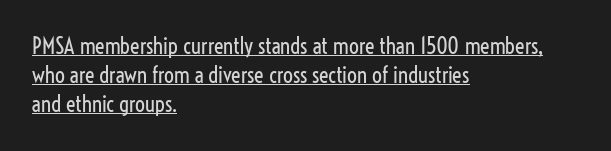
{"italic": "no", "bold": "no", "underline": "yes", "align": "left", "line_spacing": "normal", "line_spacing_ratio": 1.32, "letter_spacing": "normal", "letter_spacing_em": 0.0, "glyph_px": 22}
